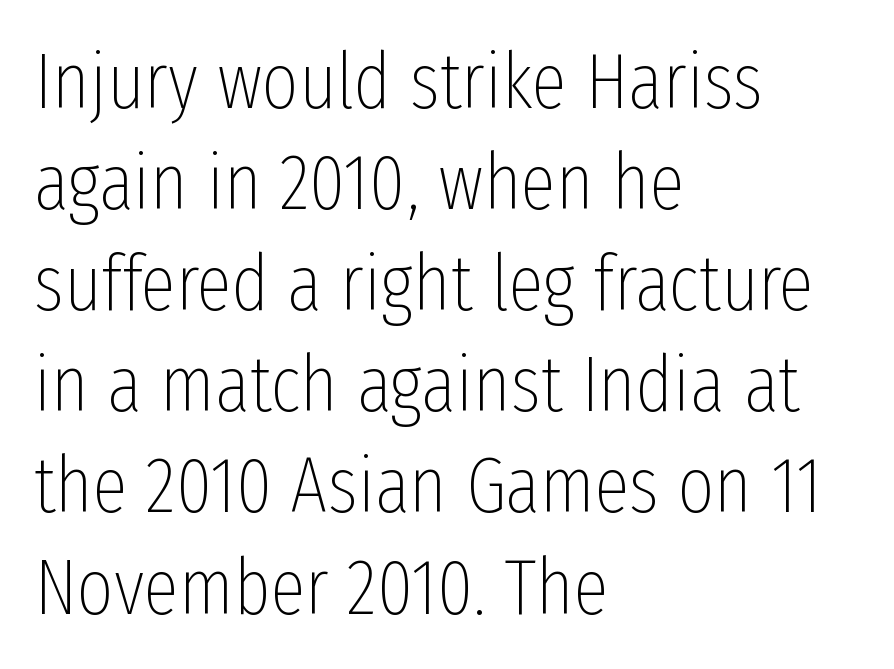
The image shows 79 px thin, condensed sans-serif type, upright; set left-aligned, normal line spacing (1.28x), normal letter spacing, not underlined; low stroke contrast and a medium x-height.
